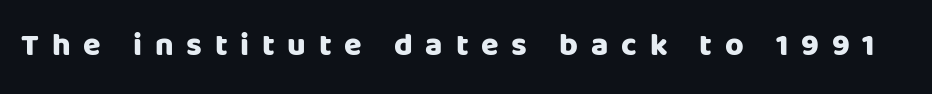
The image shows 32 px heavy sans-serif type, upright; set unusually wide letter spacing (+0.4 em), not underlined; low stroke contrast and a large x-height.
